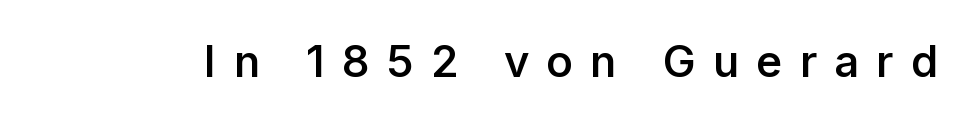
The image shows 44 px semibold sans-serif type, upright; set unusually wide letter spacing (+0.39 em), not underlined; low stroke contrast and a medium x-height.
